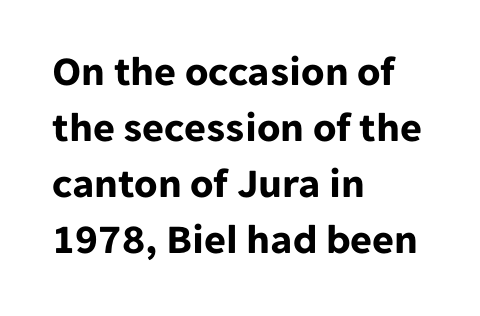
{"serif": "no", "italic": "no", "bold": "yes", "weight": "bold", "width": "normal", "stroke_contrast": "low", "x_height": "medium", "monospaced": "no", "underline": "no", "align": "left", "line_spacing": "normal", "line_spacing_ratio": 1.33, "letter_spacing": "normal", "letter_spacing_em": 0.0, "glyph_px": 42}
